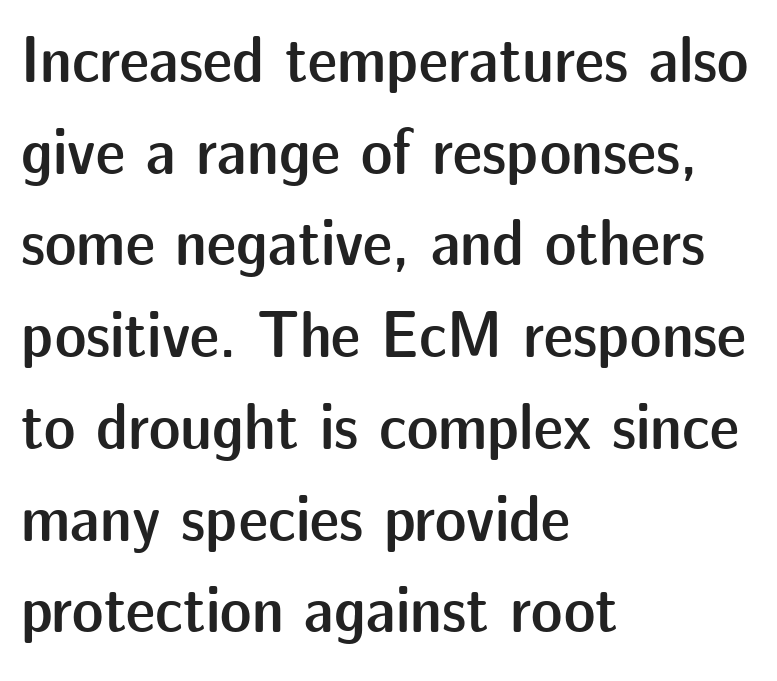
Stroke terminals: plain, sans-serif. Vertical strokes here are truly vertical. This sample uses plain, unmodified letter spacing. Each line starts at the same left margin while the right side varies.
